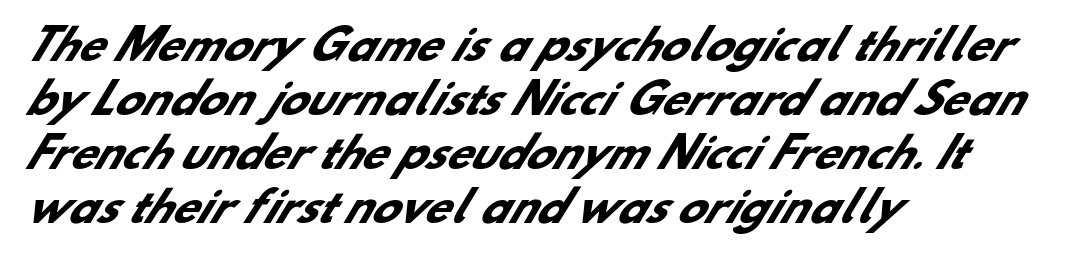
Q: Is the text bold? A: Yes.
Q: Is the typeface a serif or a sans-serif typeface? A: Sans-serif.
Q: Is the text underlined? A: No.
Q: How is the paragraph aligned? A: Left-aligned.
Q: Is the spacing between letters normal or unusually wide? A: Normal.
Q: Is the spacing between lines tight, normal or loose? A: Normal.
Q: Width (condensed, normal, or wide)? A: Normal.
Q: Stroke contrast? A: Low.
Q: x-height? A: Small.
Q: Monospaced? A: No.
